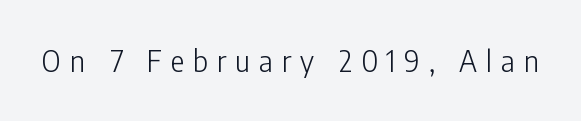
The image shows 29 px light, condensed sans-serif type, upright; set unusually wide letter spacing (+0.31 em), not underlined; low stroke contrast and a medium x-height.
